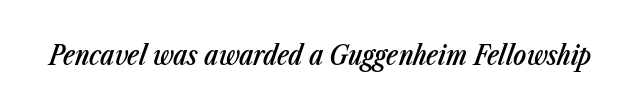
Q: Is the text bold? A: Semi-bold.
Q: Is the text italic (slanted)? A: Yes, it leans right by about 23 degrees.
Q: Is the text underlined? A: No.
Q: Is the spacing between letters normal or unusually wide? A: Normal.
